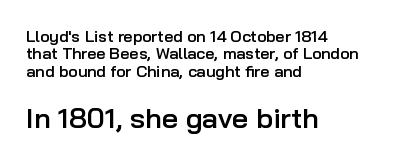
Q: Is the text bold? A: Semi-bold.
Q: Is the text italic (slanted)? A: No, it is upright.
Q: Is the typeface a serif or a sans-serif typeface? A: Sans-serif.
Q: Is the text underlined? A: No.
Q: How is the paragraph aligned? A: Left-aligned.
Q: Is the spacing between letters normal or unusually wide? A: Normal.
Q: Is the spacing between lines tight, normal or loose? A: Tight.
Q: Which block of text is set in a larger size, the first (top) or the second (bottom)? A: The second (bottom) one.
Q: Width (condensed, normal, or wide)? A: Normal.
Q: Stroke contrast? A: Low.
Q: x-height? A: Medium.
Q: Monospaced? A: No.
